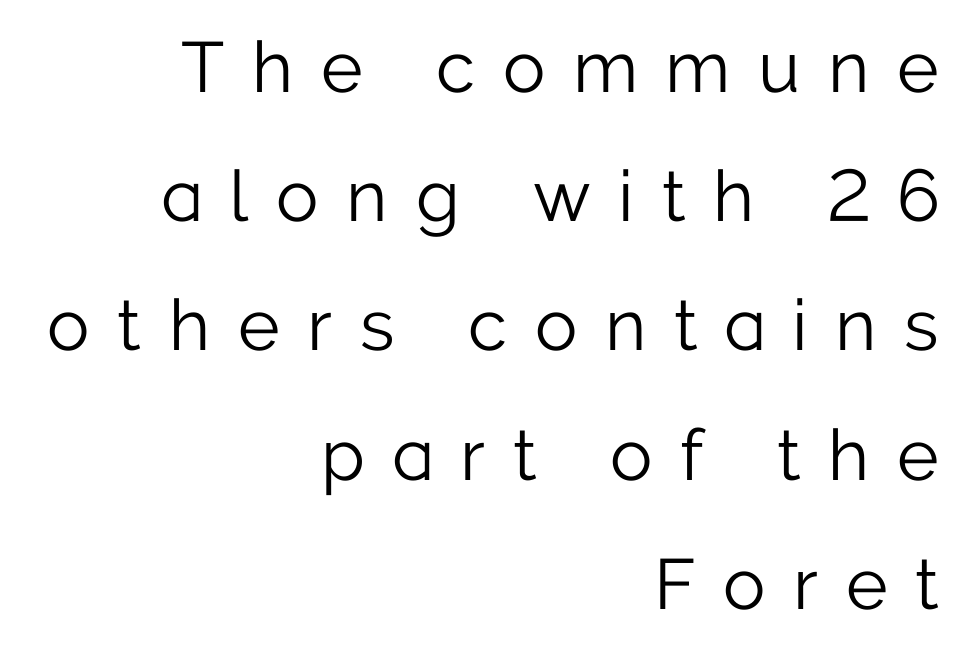
Q: Is the text bold? A: No.
Q: Is the text italic (slanted)? A: No, it is upright.
Q: Is the typeface a serif or a sans-serif typeface? A: Sans-serif.
Q: Is the text underlined? A: No.
Q: How is the paragraph aligned? A: Right-aligned.
Q: Is the spacing between letters normal or unusually wide? A: Unusually wide.
Q: Width (condensed, normal, or wide)? A: Normal.
Q: Stroke contrast? A: Low.
Q: x-height? A: Medium.
Q: Monospaced? A: No.
